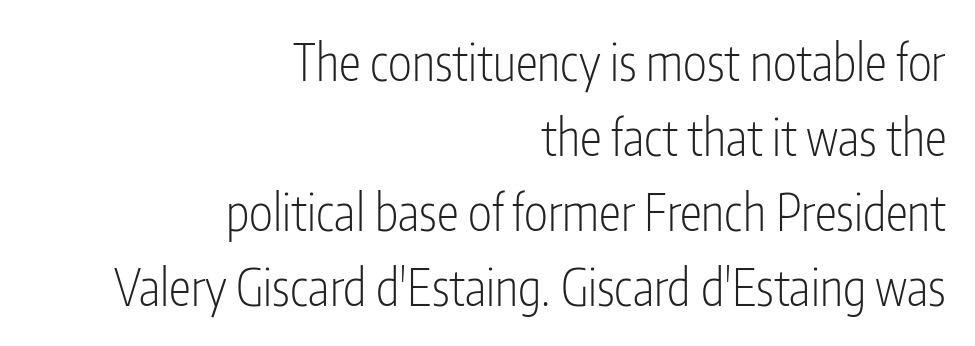
Q: Is the text bold? A: No.
Q: Is the text italic (slanted)? A: No, it is upright.
Q: Is the typeface a serif or a sans-serif typeface? A: Sans-serif.
Q: Is the text underlined? A: No.
Q: How is the paragraph aligned? A: Right-aligned.
Q: Is the spacing between letters normal or unusually wide? A: Normal.
Q: Is the spacing between lines tight, normal or loose? A: Normal.
Q: Width (condensed, normal, or wide)? A: Condensed.
Q: Stroke contrast? A: Low.
Q: x-height? A: Medium.
Q: Monospaced? A: No.
